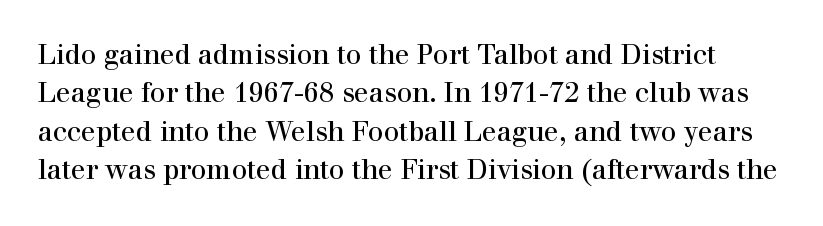
Q: Is the text bold? A: No.
Q: Is the text italic (slanted)? A: No, it is upright.
Q: Is the text underlined? A: No.
Q: Is the spacing between letters normal or unusually wide? A: Normal.
Q: Is the spacing between lines tight, normal or loose? A: Normal.
